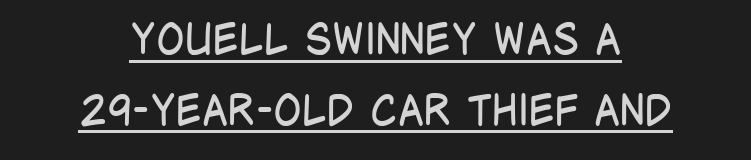
The image shows 42 px regular-weight, condensed sans-serif type, upright; set centered, normal line spacing (1.68x), normal letter spacing, underlined; low stroke contrast and a large x-height.
